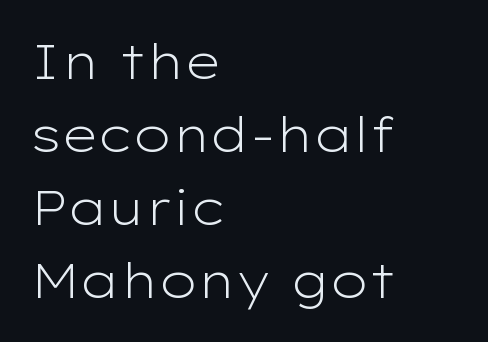
Q: Is the text bold? A: No.
Q: Is the text italic (slanted)? A: No, it is upright.
Q: Is the typeface a serif or a sans-serif typeface? A: Sans-serif.
Q: Is the text underlined? A: No.
Q: How is the paragraph aligned? A: Left-aligned.
Q: Is the spacing between letters normal or unusually wide? A: Normal.
Q: Is the spacing between lines tight, normal or loose? A: Normal.
Q: Width (condensed, normal, or wide)? A: Wide.
Q: Stroke contrast? A: Low.
Q: x-height? A: Medium.
Q: Monospaced? A: No.
